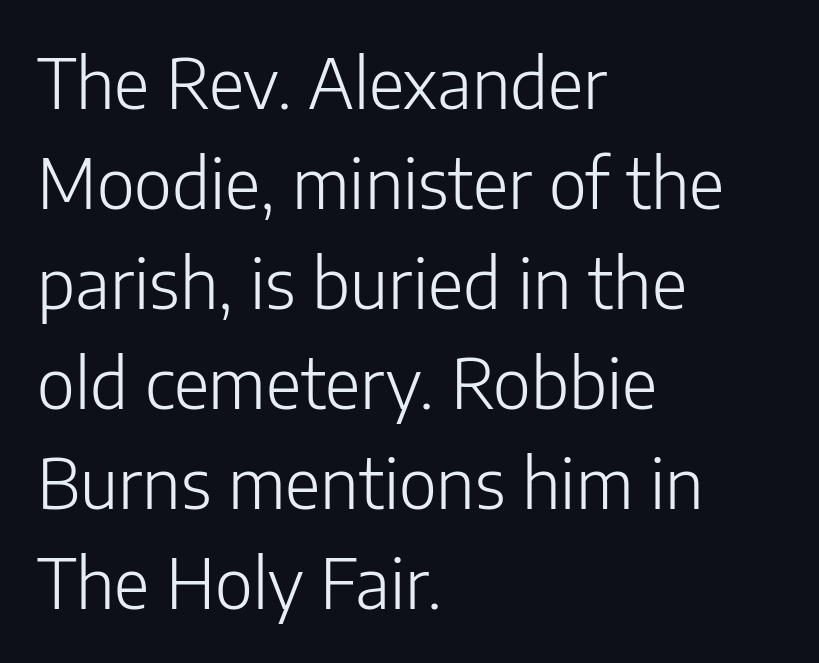
Is this a fixed-width face? No — the glyphs have proportional, varying widths. The specimen reads as upright at a glance. Rule under the text: the space is simply empty. This is sans-serif lettering, the kind often seen on screens and signage.
